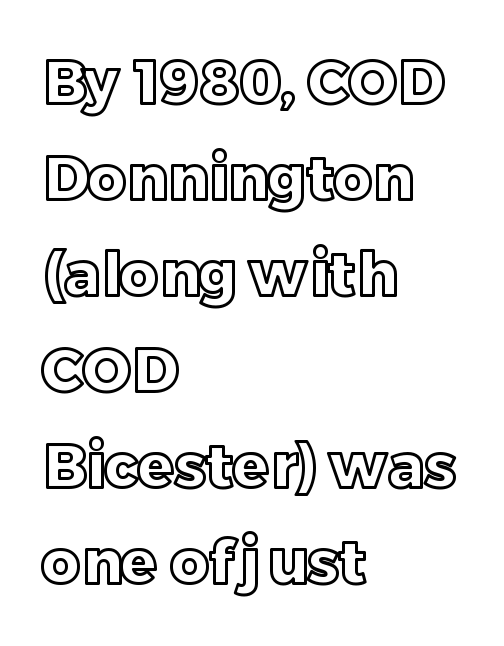
{"italic": "no", "width": "normal", "x_height": "large", "monospaced": "no", "underline": "no", "align": "left", "line_spacing": "normal", "line_spacing_ratio": 1.6, "letter_spacing": "normal", "letter_spacing_em": 0.0, "glyph_px": 60}
